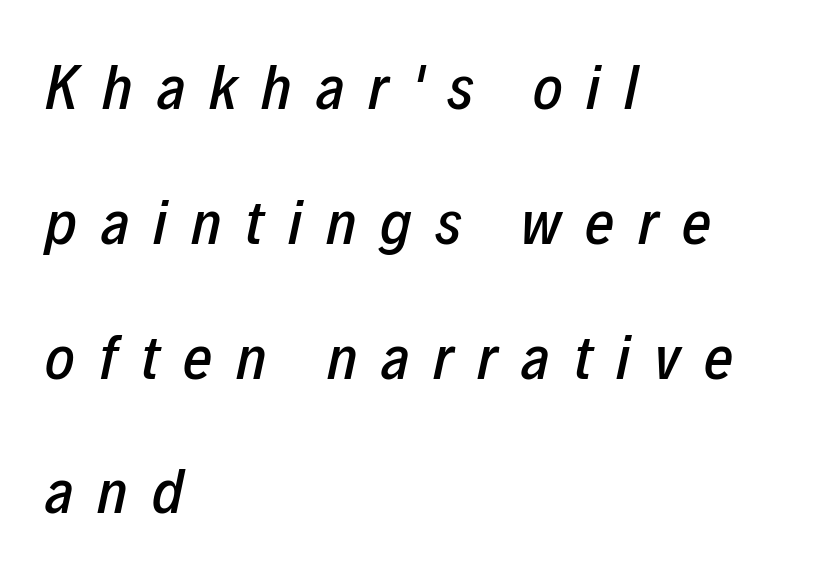
The gap between lines stays unmarked. The lettering tilts uniformly, giving the passage an italic look. Observe the wide spacing: letters keep a clear distance from each other. The passage shown is typed in a proportional face where columns would drift. The rag falls on the right side of this text block. Notice the wide empty band between every row — that's loose leading.
